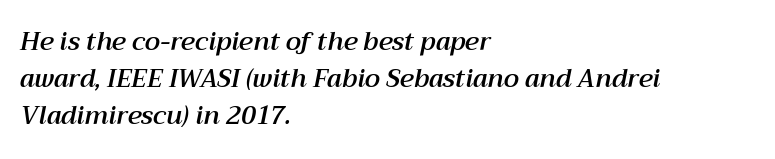
The image shows 25 px text type, italic (leaning right); set left-aligned, normal line spacing (1.49x), normal letter spacing, not underlined.
